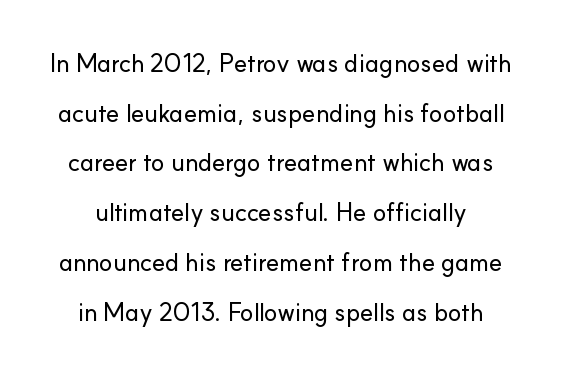
{"italic": "no", "underline": "no", "line_spacing": "loose", "line_spacing_ratio": 1.99, "letter_spacing": "normal", "letter_spacing_em": 0.0, "glyph_px": 25}
